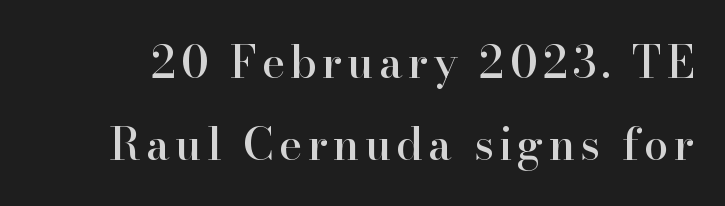
The image shows 44 px serif type, upright; set line spacing 1.86x, not underlined; high stroke contrast and a small x-height.
